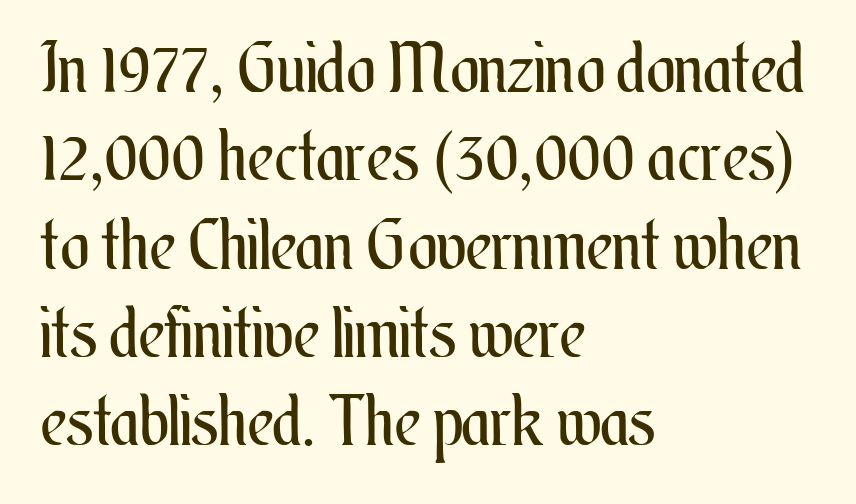
Default kerning and tracking; the words read as compact shapes. No italicization has been applied; the sample stays upright. Vertical stems look standard width or narrower in stroke. Each line starts at the same left margin while the right side varies. The letters advance in unequal steps, a hallmark of proportional type.
